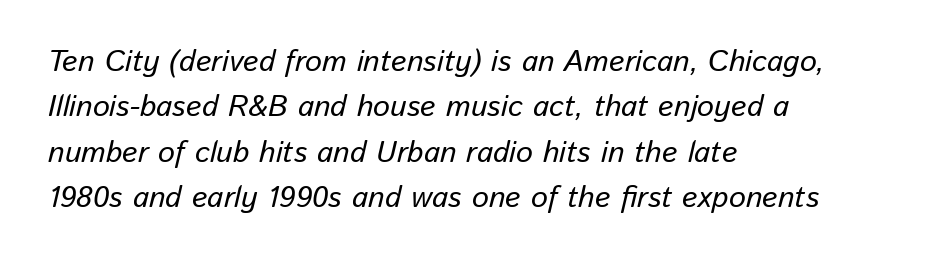
{"italic": "yes", "lean": "right", "slant_degrees": 13, "width": "normal", "stroke_contrast": "low", "x_height": "medium", "monospaced": "no", "underline": "no", "align": "left", "line_spacing": "normal", "line_spacing_ratio": 1.51, "letter_spacing": "normal", "letter_spacing_em": 0.0, "glyph_px": 30}
